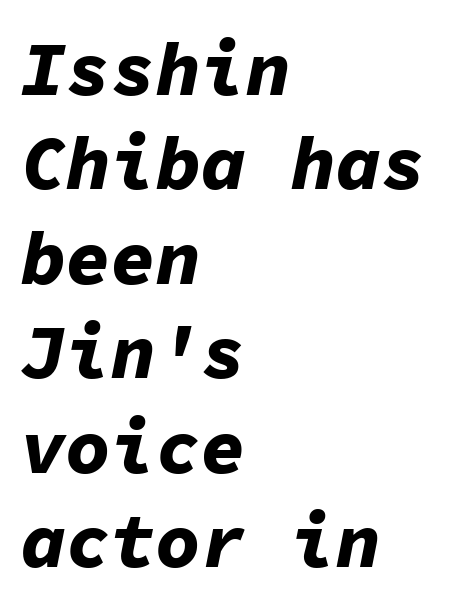
Q: Is the text bold? A: Yes.
Q: Is the text italic (slanted)? A: Yes, it leans right by about 11 degrees.
Q: Is the text underlined? A: No.
Q: How is the paragraph aligned? A: Left-aligned.
Q: Is the spacing between letters normal or unusually wide? A: Normal.
Q: Is the spacing between lines tight, normal or loose? A: Normal.
Q: Width (condensed, normal, or wide)? A: Normal.
Q: Stroke contrast? A: Low.
Q: x-height? A: Medium.
Q: Monospaced? A: Yes.
